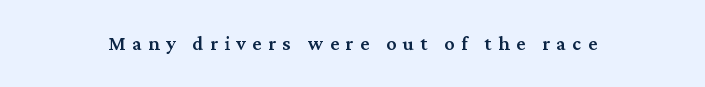
I'd describe the lettering as semibold — firm but not a full bold. Characters remain perfectly vertical along every line. Any mark beneath the type? The region is blank. In terms of letterspacing, this is a distinctly airy, spread setting.
